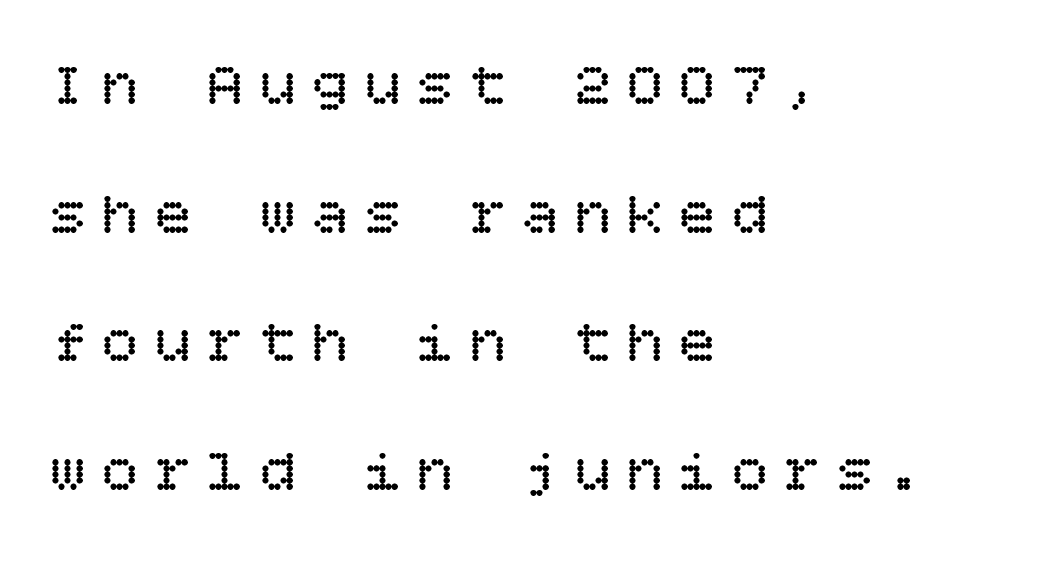
{"italic": "no", "bold": "no", "weight": "regular", "width": "normal", "stroke_contrast": "low", "x_height": "large", "underline": "no", "align": "left", "line_spacing": "loose", "line_spacing_ratio": 2.11, "letter_spacing": "wide", "letter_spacing_em": 0.26, "glyph_px": 61}
